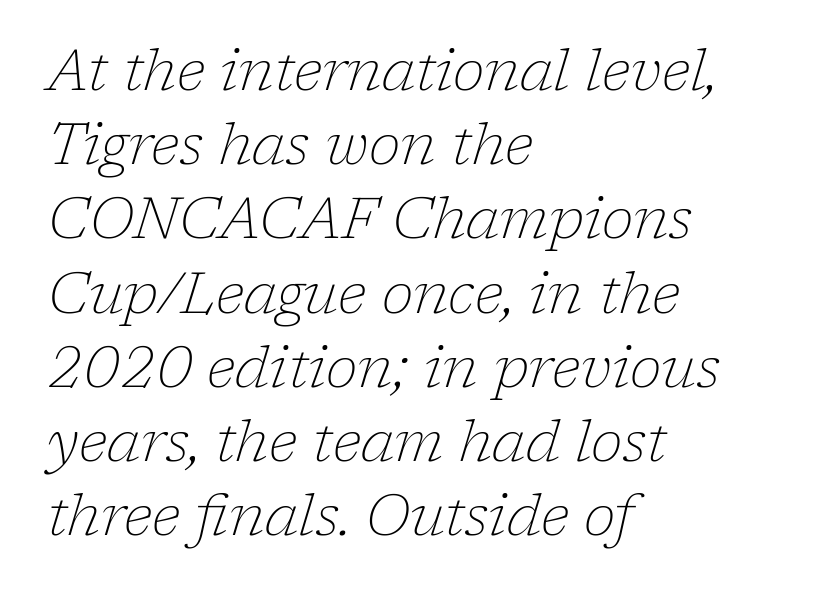
The image shows 58 px thin serif type, italic (leaning right); set left-aligned, normal line spacing (1.28x), normal letter spacing, not underlined; low stroke contrast and a medium x-height.
